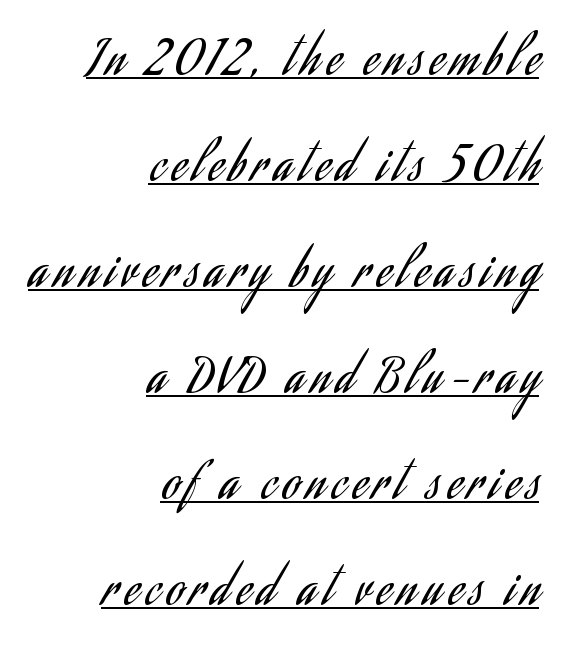
The image shows 48 px regular-weight, condensed sans-serif type; set right-aligned, loose line spacing (2.21x), underlined; low stroke contrast and a small x-height.
